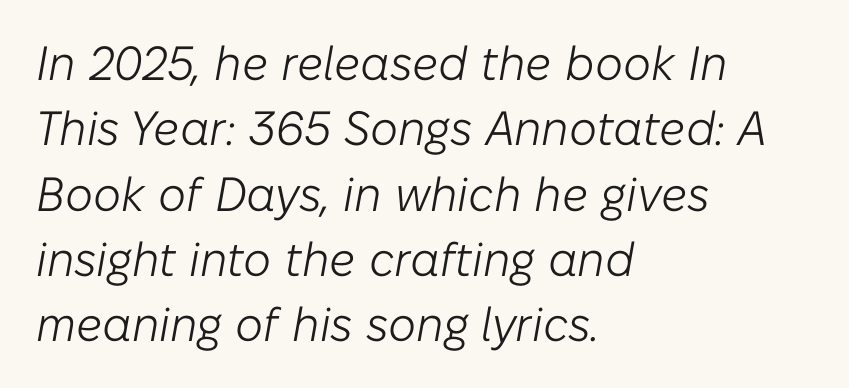
The image shows 48 px light type, italic (leaning right); set left-aligned, normal line spacing (1.36x), normal letter spacing, not underlined; low stroke contrast and a medium x-height.
